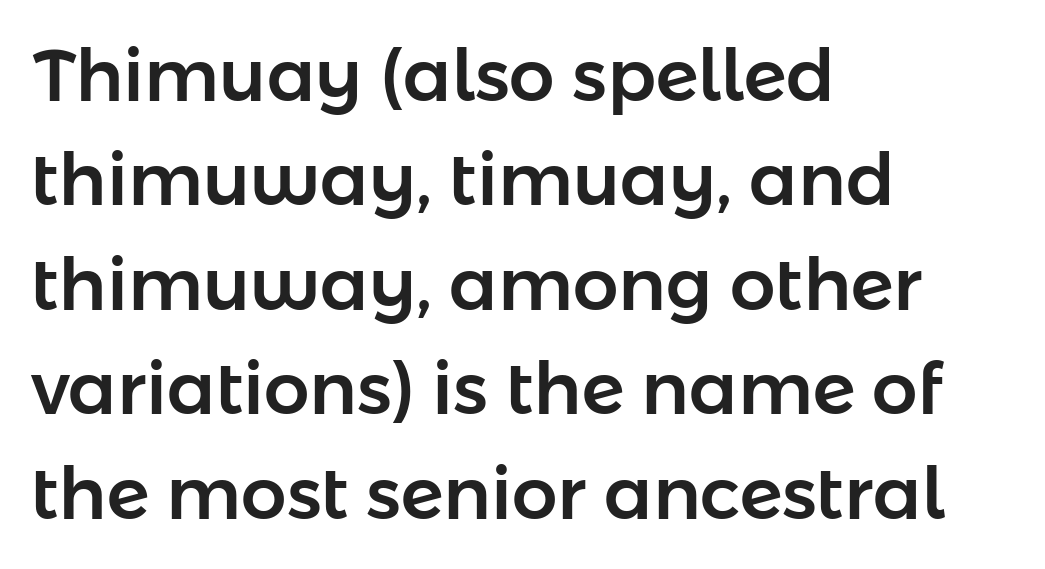
{"serif": "no", "italic": "no", "width": "normal", "stroke_contrast": "low", "x_height": "medium", "monospaced": "no", "underline": "no", "align": "left", "line_spacing": "normal", "line_spacing_ratio": 1.45, "letter_spacing": "normal", "letter_spacing_em": 0.0, "glyph_px": 72}
